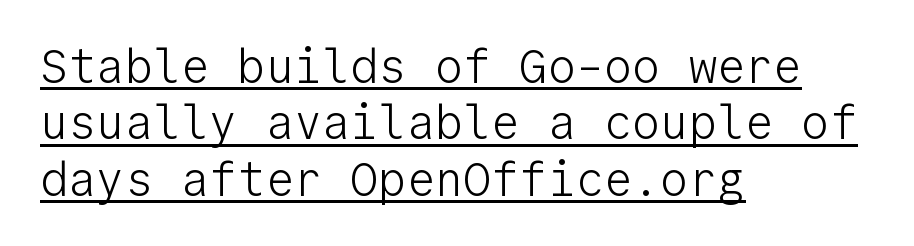
{"serif": "no", "italic": "no", "bold": "no", "weight": "light", "width": "normal", "stroke_contrast": "low", "x_height": "medium", "monospaced": "yes", "underline": "yes", "align": "left", "line_spacing_ratio": 1.2, "letter_spacing": "normal", "letter_spacing_em": 0.0, "glyph_px": 47}
